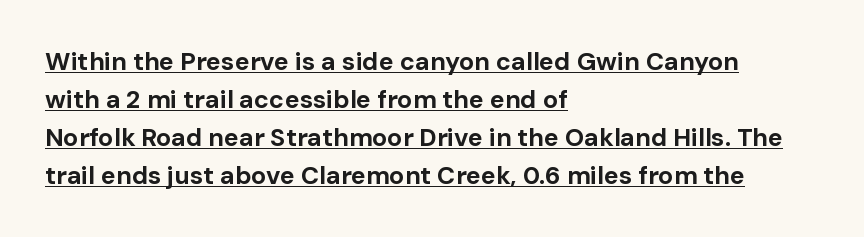
The image shows 25 px bold type, upright; set left-aligned, normal line spacing (1.52x), normal letter spacing, underlined.
